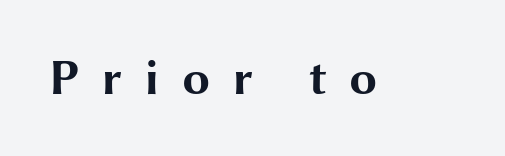
Q: Is the text bold? A: Yes.
Q: Is the text italic (slanted)? A: No, it is upright.
Q: Is the typeface a serif or a sans-serif typeface? A: Sans-serif.
Q: Is the text underlined? A: No.
Q: Is the spacing between letters normal or unusually wide? A: Unusually wide.
Q: Width (condensed, normal, or wide)? A: Wide.
Q: Stroke contrast? A: Medium.
Q: x-height? A: Medium.
Q: Monospaced? A: No.
